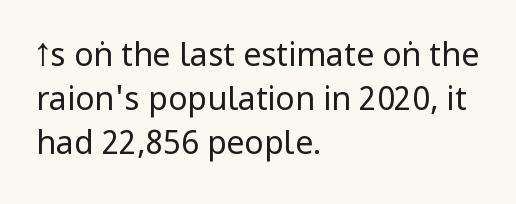
The face used here is rendered with its standard letterfit. Each letter keeps its own natural width here, so spacing adapts to shape. How would I describe the line gaps? Plain and ordinary. The weight tops out at a normal text grade. Line beginnings align vertically; line endings do not.
